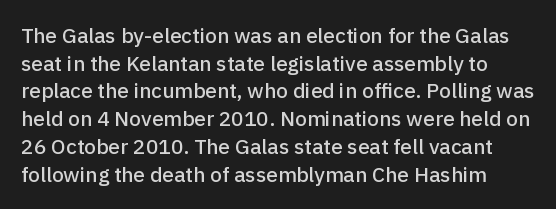
Leading: standard. The face used here is rendered with its standard letterfit. The letters stand upright; this is a roman face. Honestly, there is no underline to notice here at all.
